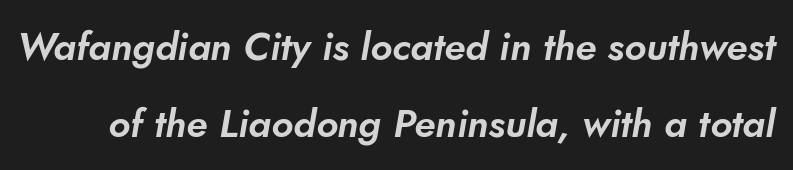
The image shows 39 px sans-serif type; set loose line spacing (1.97x), normal letter spacing, not underlined; low stroke contrast and a small x-height.
